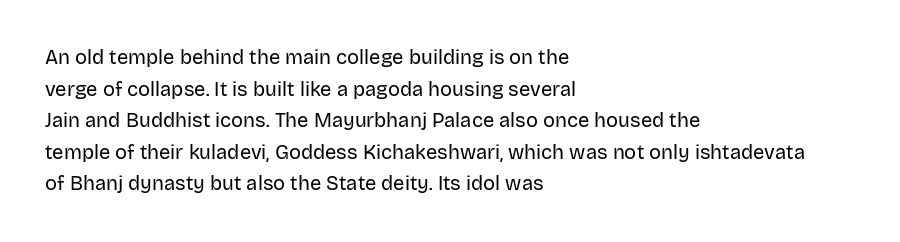
{"italic": "no", "bold": "no", "underline": "no", "align": "left", "line_spacing": "normal", "line_spacing_ratio": 1.58, "letter_spacing": "normal", "letter_spacing_em": 0.0, "glyph_px": 20}
